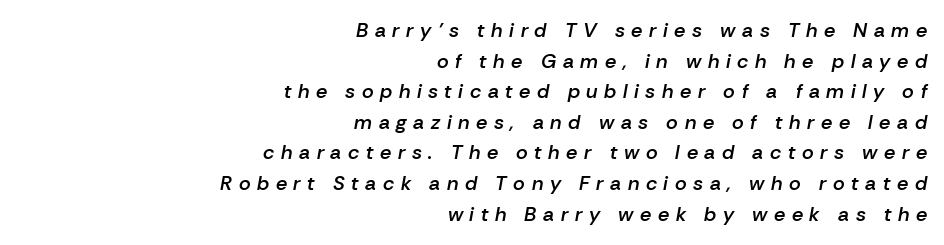
A normal amount of white space separates one row of letters from the next. Rule under the text: the space is simply empty. These words are printed semibold, heavier than regular yet not bold. Horizontal alignment here is rightward, an uncommon choice for prose. You could only call the tracking loose — the letters float apart.
